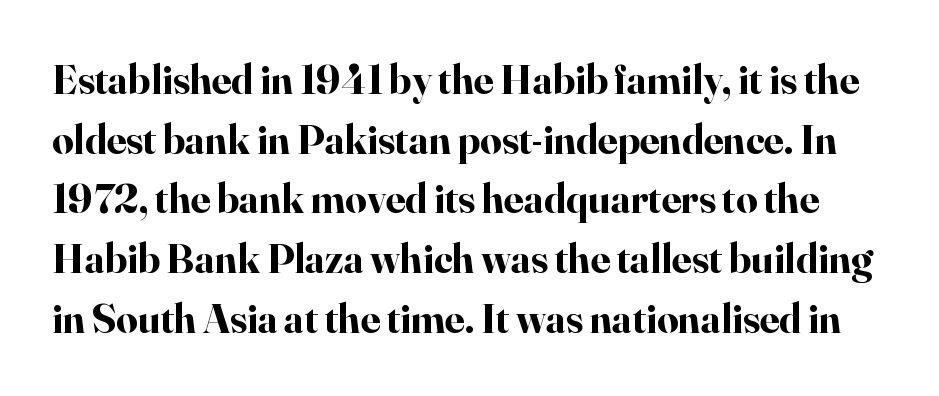
Q: Is the text bold? A: Yes.
Q: Is the text italic (slanted)? A: No, it is upright.
Q: Is the typeface a serif or a sans-serif typeface? A: Serif.
Q: Is the text underlined? A: No.
Q: Is the spacing between letters normal or unusually wide? A: Normal.
Q: Is the spacing between lines tight, normal or loose? A: Normal.
Q: Width (condensed, normal, or wide)? A: Normal.
Q: Stroke contrast? A: High.
Q: x-height? A: Small.
Q: Monospaced? A: No.
